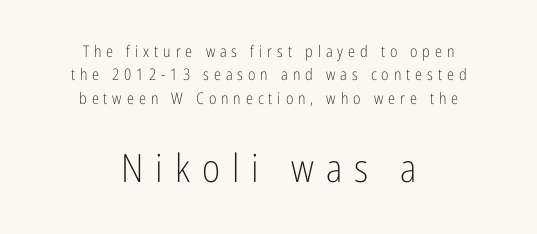
Q: Is the text bold? A: No.
Q: Is the text italic (slanted)? A: No, it is upright.
Q: Is the typeface a serif or a sans-serif typeface? A: Sans-serif.
Q: Is the text underlined? A: No.
Q: How is the paragraph aligned? A: Centered.
Q: Is the spacing between letters normal or unusually wide? A: Unusually wide.
Q: Is the spacing between lines tight, normal or loose? A: Normal.
Q: Which block of text is set in a larger size, the first (top) or the second (bottom)? A: The second (bottom) one.
Q: Width (condensed, normal, or wide)? A: Condensed.
Q: Stroke contrast? A: Low.
Q: x-height? A: Medium.
Q: Monospaced? A: No.
